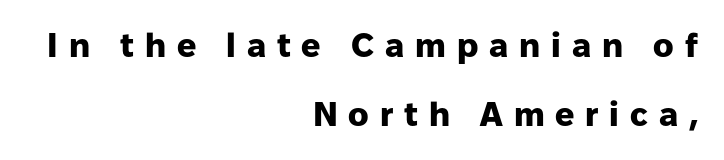
{"serif": "no", "italic": "no", "bold": "yes", "weight": "heavy", "width": "normal", "stroke_contrast": "low", "x_height": "medium", "monospaced": "no", "underline": "no", "align": "right", "line_spacing": "loose", "line_spacing_ratio": 2.04, "letter_spacing": "wide", "letter_spacing_em": 0.32, "glyph_px": 34}
